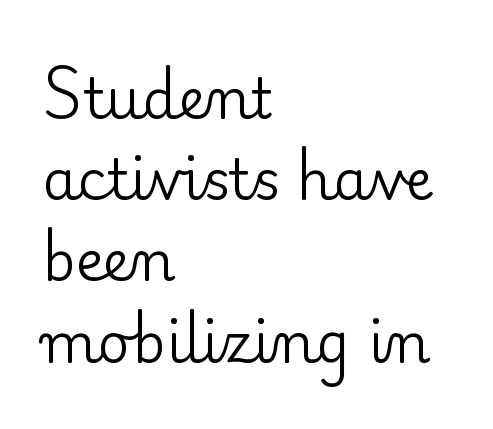
Think of a printed novel: that variable character pitch is what you see here. This sample uses a serif face. A bare baseline throughout the passage. The rendering anchors every line to the left-hand side.
